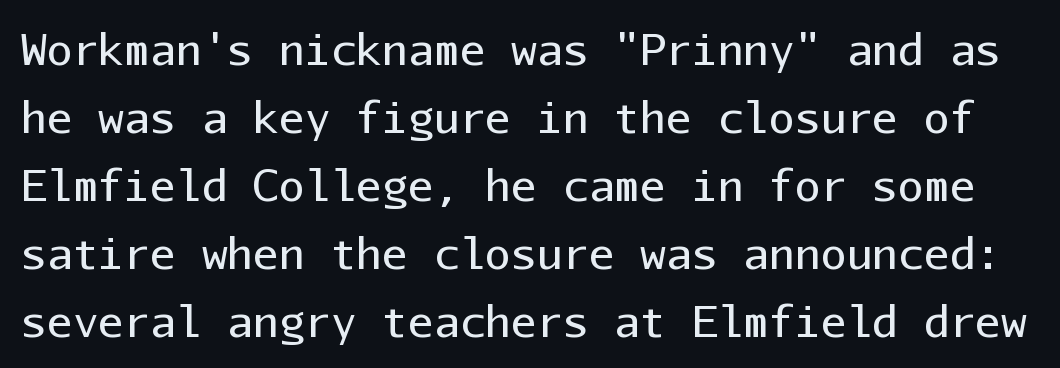
Nothing sits at the stroke ends, so this counts as sans-serif. The cut favours lightness, reaching ordinary text weight at its darkest. The baseline area is clear. It's the straight-up-and-down kind of type. Observe the ordinary spacing: letters are neighbours, not strangers. The rendering uses typewriter-style spacing with identical character cells.
